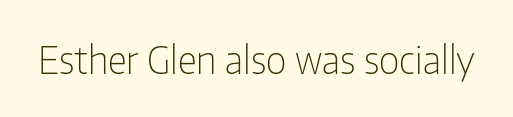
The letters advance in unequal steps, a hallmark of proportional type. Honestly, the letter spacing is just normal — you wouldn't notice it. What kind of face is this? One without serifs — a sans. Vertical stems look standard width or narrower in stroke.
